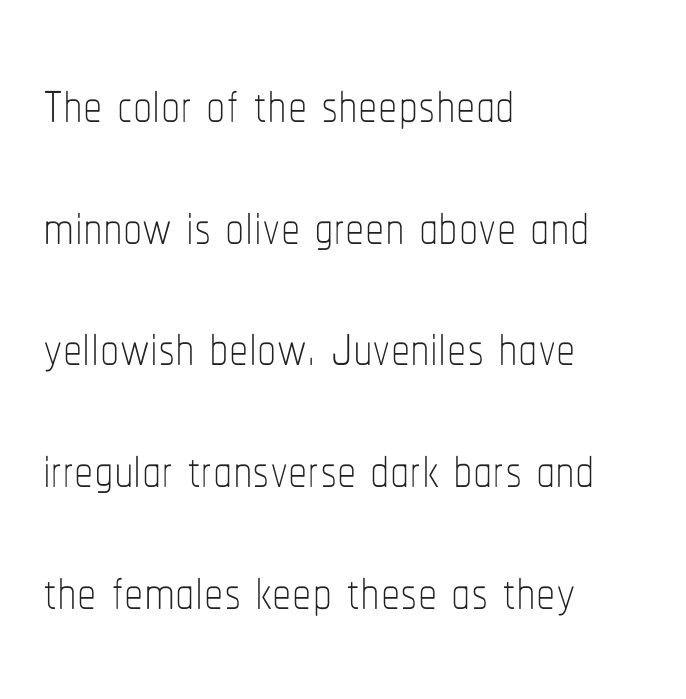
The image shows 77 px thin, condensed type, upright; set left-aligned, normal line spacing (1.58x), normal letter spacing, not underlined; low stroke contrast and a medium x-height.
